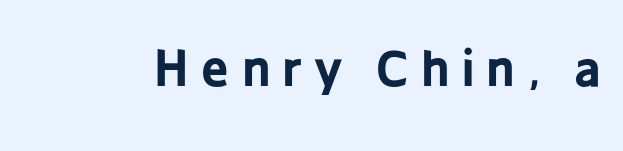
Q: Is the text bold? A: Yes.
Q: Is the text italic (slanted)? A: No, it is upright.
Q: Is the typeface a serif or a sans-serif typeface? A: Sans-serif.
Q: Is the text underlined? A: No.
Q: Is the spacing between letters normal or unusually wide? A: Unusually wide.
Q: Width (condensed, normal, or wide)? A: Condensed.
Q: Stroke contrast? A: Low.
Q: x-height? A: Medium.
Q: Monospaced? A: No.
